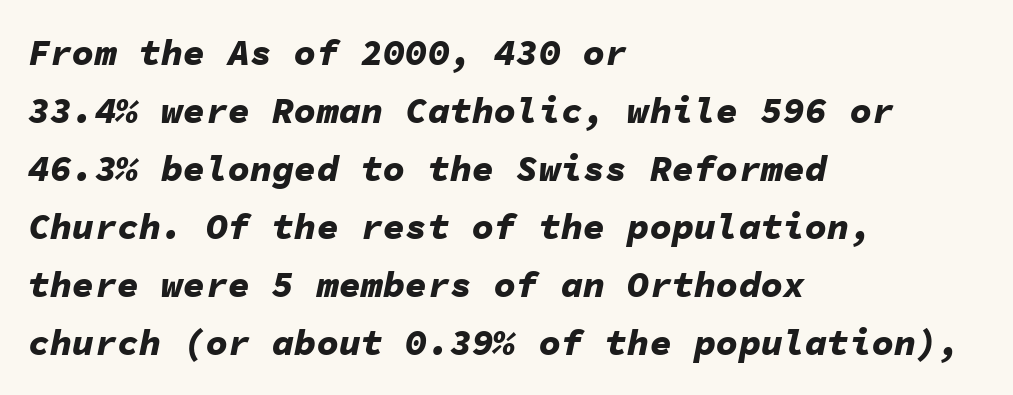
A student would call this left alignment; a typographer would say flush left, rag right. Successive baselines arrive at the customary interval. The text carries the slant typical of an italic or oblique font. No extra tracking has been applied to these lines.
